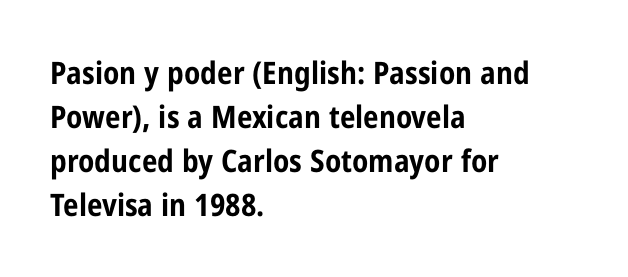
The image shows 31 px bold, condensed sans-serif type, upright; set left-aligned, normal line spacing (1.42x), normal letter spacing, not underlined; low stroke contrast and a medium x-height.
